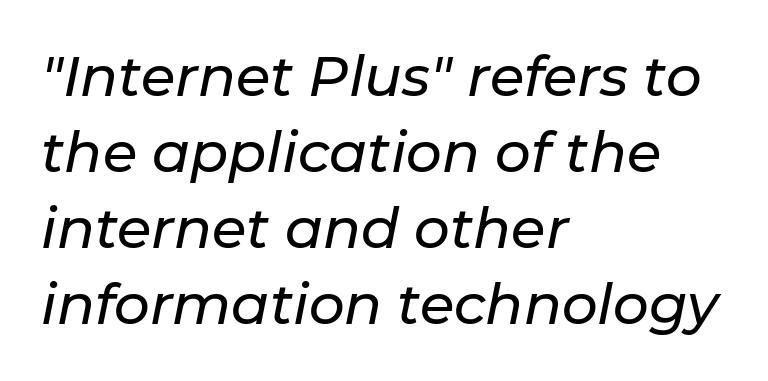
If you drew a line through each stem, it would be angled. The gaps between neighbouring characters are ordinary and unremarkable. The line-height multiplier appears to be the usual default. Each line starts at the same left margin while the right side varies.
